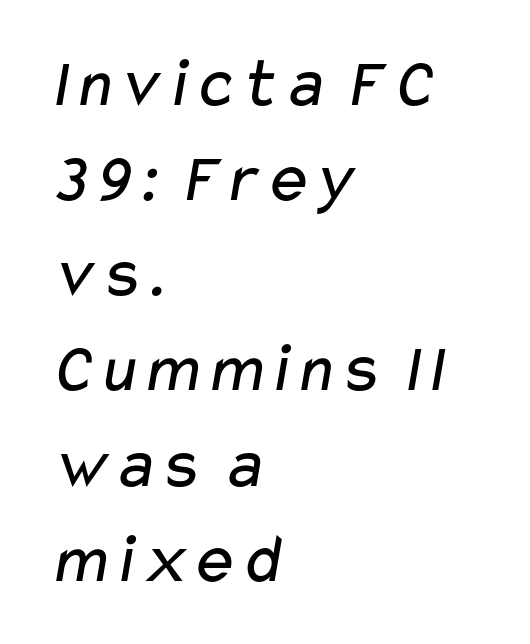
Q: Is the text bold? A: No.
Q: Is the typeface a serif or a sans-serif typeface? A: Sans-serif.
Q: Is the text underlined? A: No.
Q: How is the paragraph aligned? A: Left-aligned.
Q: Is the spacing between letters normal or unusually wide? A: Normal.
Q: Is the spacing between lines tight, normal or loose? A: Normal.
Q: Width (condensed, normal, or wide)? A: Wide.
Q: Stroke contrast? A: Low.
Q: x-height? A: Medium.
Q: Monospaced? A: No.
